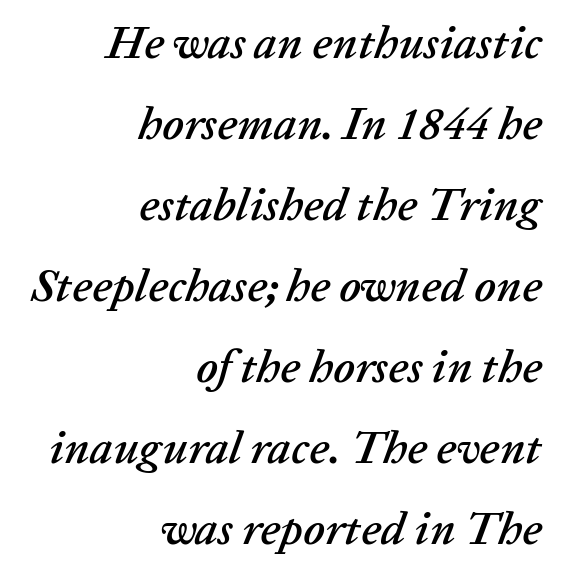
The text block is weighted toward the right margin, trailing off unevenly leftward. A typesetter would call this proportional, since set widths differ per character. Nothing unusual about the tracking: characters are spaced as the font intends. Style check: oblique.
